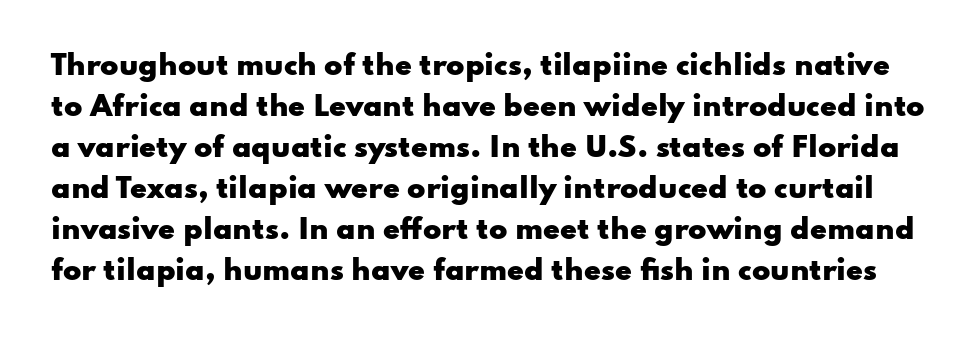
The image shows 27 px bold type, upright; set normal line spacing (1.52x), normal letter spacing, not underlined.
